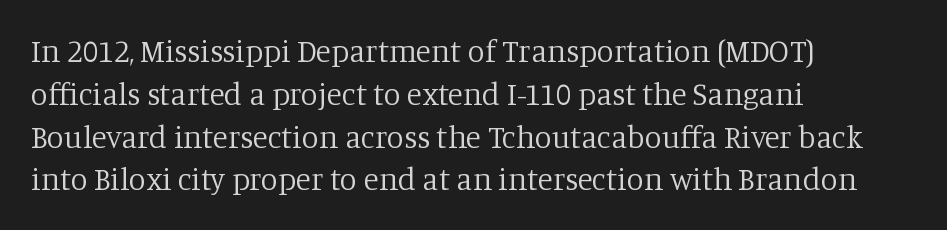
Q: Is the text bold? A: No.
Q: Is the text italic (slanted)? A: No, it is upright.
Q: Is the typeface a serif or a sans-serif typeface? A: Serif.
Q: Is the text underlined? A: No.
Q: How is the paragraph aligned? A: Left-aligned.
Q: Is the spacing between letters normal or unusually wide? A: Normal.
Q: Is the spacing between lines tight, normal or loose? A: Normal.
Q: Width (condensed, normal, or wide)? A: Normal.
Q: Stroke contrast? A: Low.
Q: x-height? A: Large.
Q: Monospaced? A: No.
